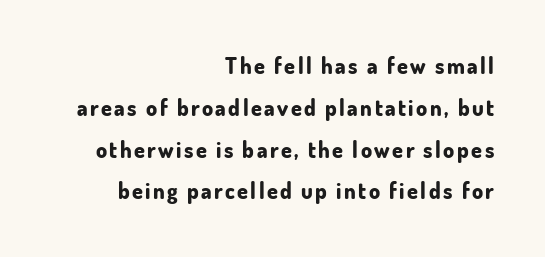
The image shows 22 px bold type, upright; set right-aligned, loose line spacing (1.9x), not underlined.
